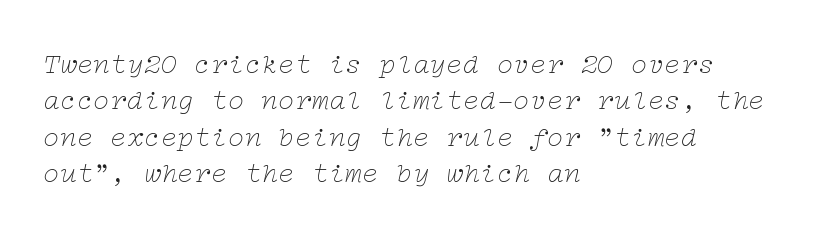
The image shows 28 px thin, wide serif type, italic (leaning right); set left-aligned, normal line spacing (1.3x), normal letter spacing, not underlined; low stroke contrast and a medium x-height.
